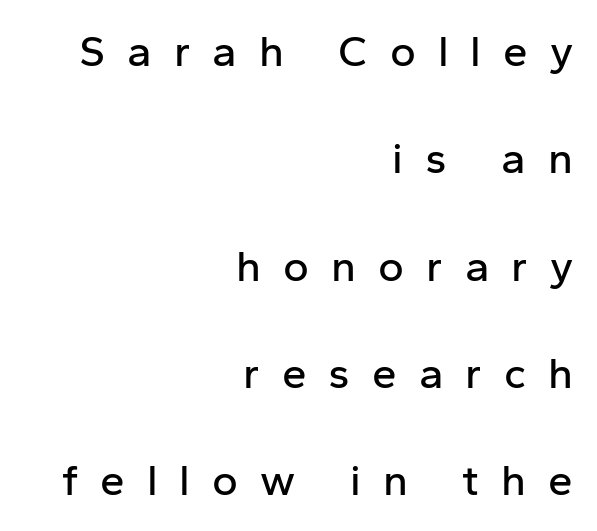
A roman cut, with each character standing at attention. A typesetter would label this face a sans. Typeset ragged left — the right edge is the straight one. Is this a fixed-width face? No — the glyphs have proportional, varying widths.
